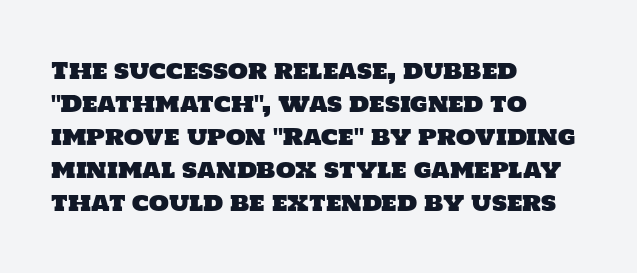
Q: Is the text underlined? A: No.
Q: How is the paragraph aligned? A: Left-aligned.
Q: Is the spacing between letters normal or unusually wide? A: Normal.
Q: Is the spacing between lines tight, normal or loose? A: Normal.
